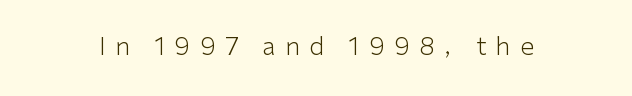
Q: Is the text bold? A: No.
Q: Is the text italic (slanted)? A: No, it is upright.
Q: Is the text underlined? A: No.
Q: Is the spacing between letters normal or unusually wide? A: Unusually wide.
